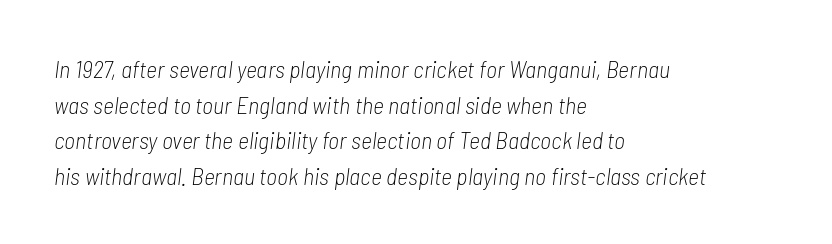
The image shows 24 px text type, italic (leaning right); set left-aligned, normal line spacing (1.48x), normal letter spacing, not underlined.
